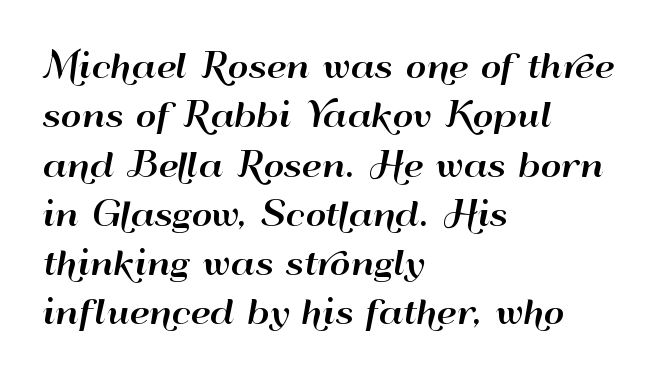
Q: Is the text italic (slanted)? A: Yes.
Q: Is the typeface a serif or a sans-serif typeface? A: Sans-serif.
Q: Is the text underlined? A: No.
Q: How is the paragraph aligned? A: Left-aligned.
Q: Is the spacing between letters normal or unusually wide? A: Normal.
Q: Is the spacing between lines tight, normal or loose? A: Normal.
Q: Width (condensed, normal, or wide)? A: Wide.
Q: Stroke contrast? A: High.
Q: x-height? A: Small.
Q: Monospaced? A: No.
